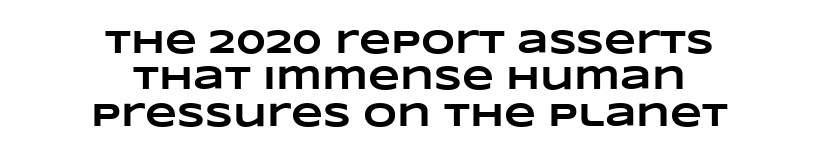
The image shows 33 px heavy, wide type; set centered, tight line spacing (1.1x), normal letter spacing, not underlined; low stroke contrast and a large x-height.
